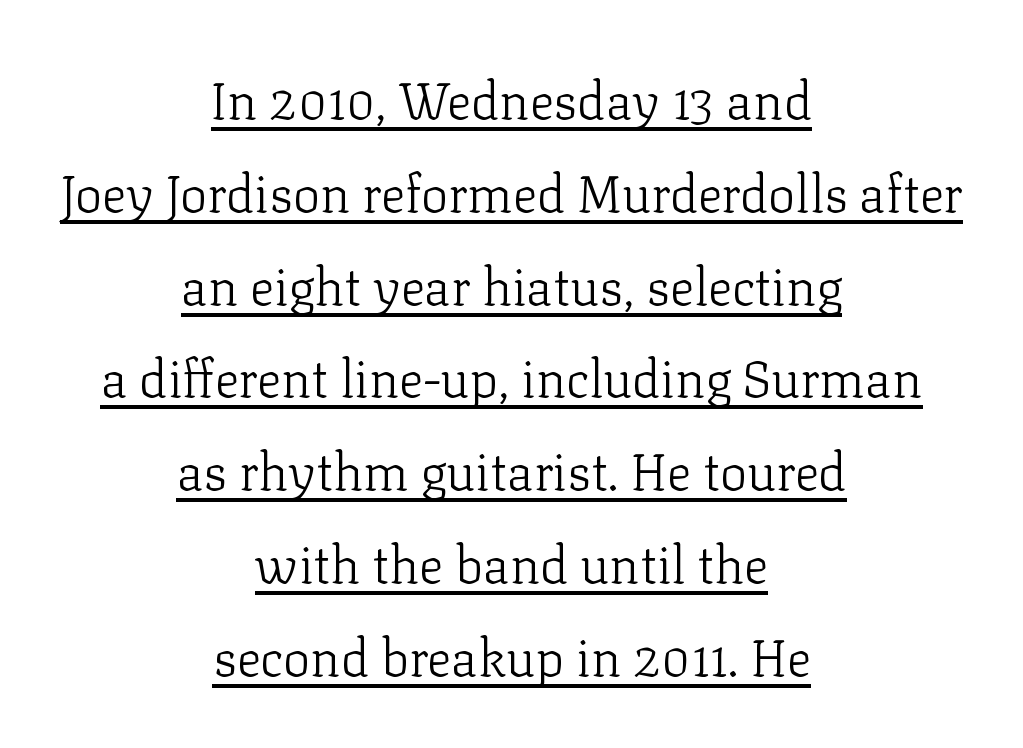
The image shows 51 px light serif type, upright; set centered, line spacing 1.82x, normal letter spacing, underlined; low stroke contrast and a medium x-height.
